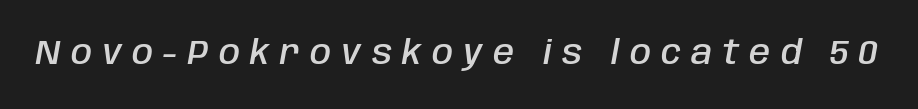
The image shows 34 px semibold, condensed type, italic (leaning right); set unusually wide letter spacing (+0.3 em), not underlined; low stroke contrast and a large x-height.
